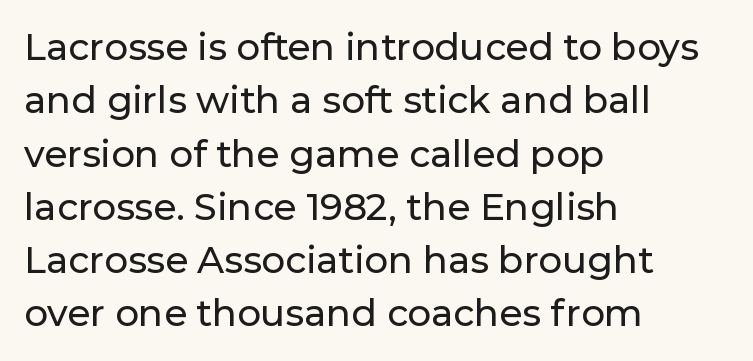
{"serif": "no", "italic": "no", "width": "normal", "stroke_contrast": "low", "x_height": "medium", "monospaced": "no", "underline": "no", "align": "left", "line_spacing": "normal", "line_spacing_ratio": 1.44, "letter_spacing": "normal", "letter_spacing_em": 0.0, "glyph_px": 37}
